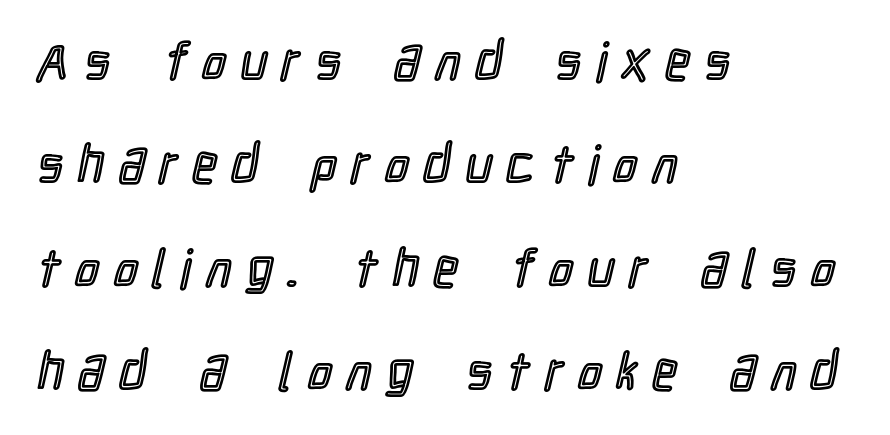
The image shows 53 px condensed type; set left-aligned, loose line spacing (1.95x), unusually wide letter spacing (+0.29 em), not underlined; a medium x-height.
